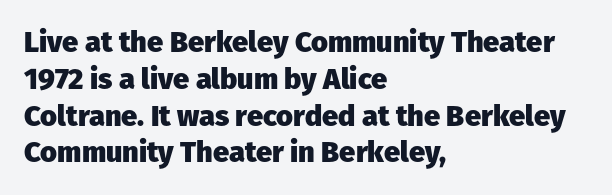
All the whitespace from short lines collects on the right. Think of a printed novel: that variable character pitch is what you see here. A normal amount of white space separates one row of letters from the next. What stands out about the letter spacing? Nothing — it is the standard amount. A full-strength bold gives these letters their thick strokes.
